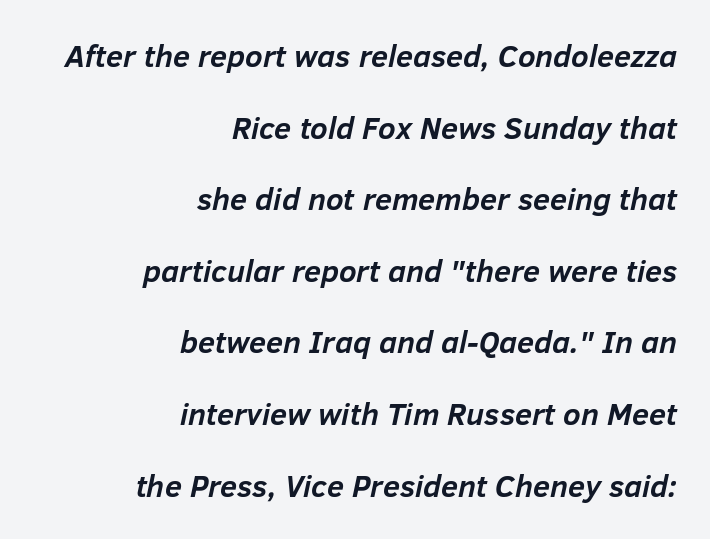
The font is running at its bold setting. The letters advance in unequal steps, a hallmark of proportional type. Caption: multi-line text, flush right, ragged left. Rendered with sloped, italic letterforms. Leading is clearly above the norm, producing a sparse column. Between one letter and the next there's only the usual sliver of space.
